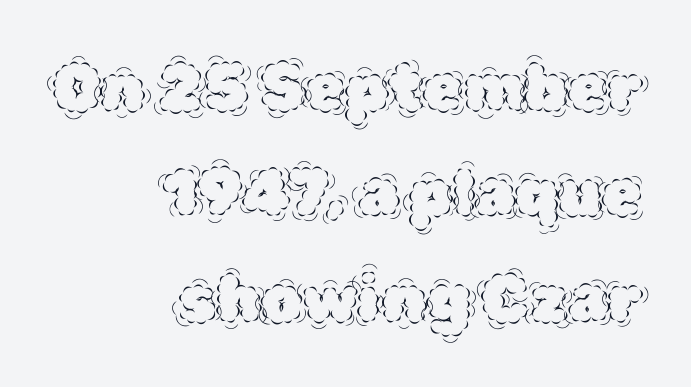
The letters stand straight up with perfectly vertical stems. Any mark beneath the type? The region is blank. The letterforms sit shoulder to shoulder at normal distance. Is the type heavy? It reads as light-to-regular instead. These lines sit exactly where default settings would place them. The letters advance in unequal steps, a hallmark of proportional type.
